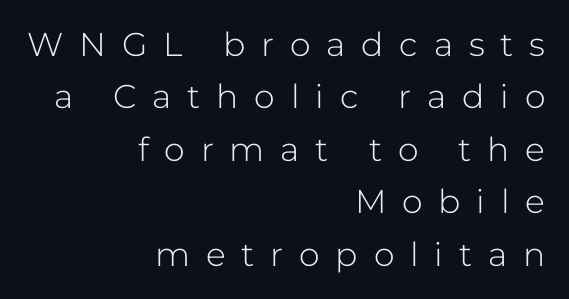
The image shows 33 px light sans-serif type, upright; set right-aligned, normal line spacing (1.59x), unusually wide letter spacing (+0.48 em), not underlined; low stroke contrast and a medium x-height.
